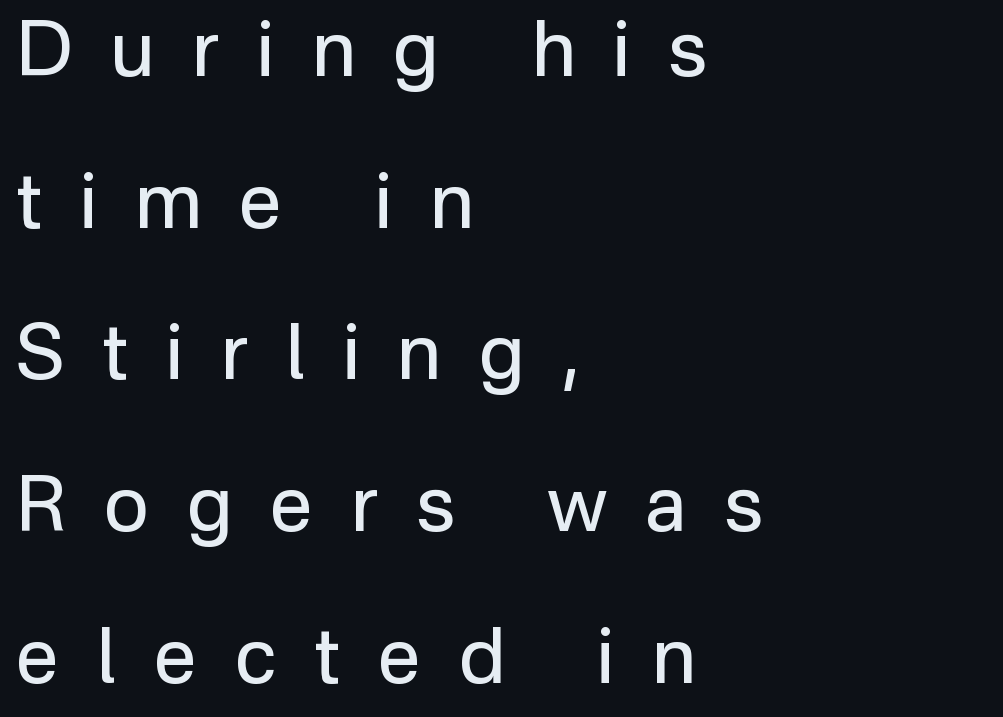
The specimen reads as upright at a glance. The letters advance in unequal steps, a hallmark of proportional type. Loosely led — the rows are spread out. Nothing heavy about these letters — not bold at all. Inter-character spacing is expanded well beyond the font's built-in metrics. A student would call this left alignment; a typographer would say flush left, rag right.
